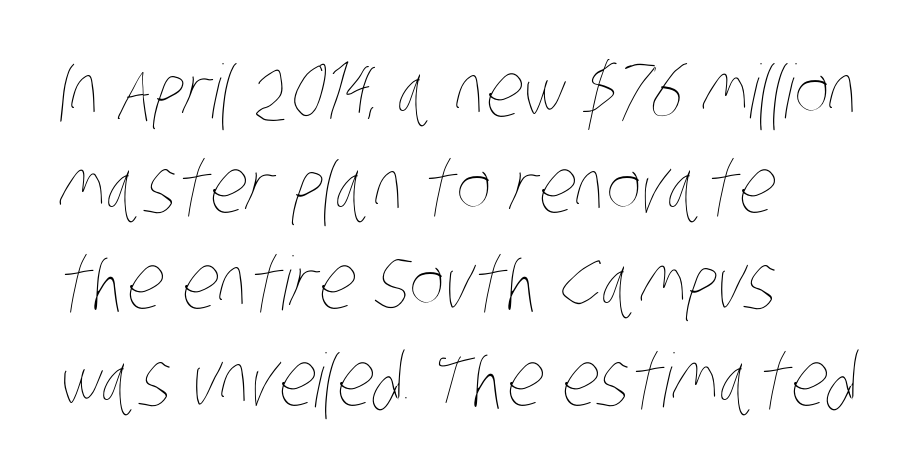
The image shows 74 px thin, condensed type; set left-aligned, normal line spacing (1.3x), normal letter spacing, not underlined; low stroke contrast and a large x-height.
